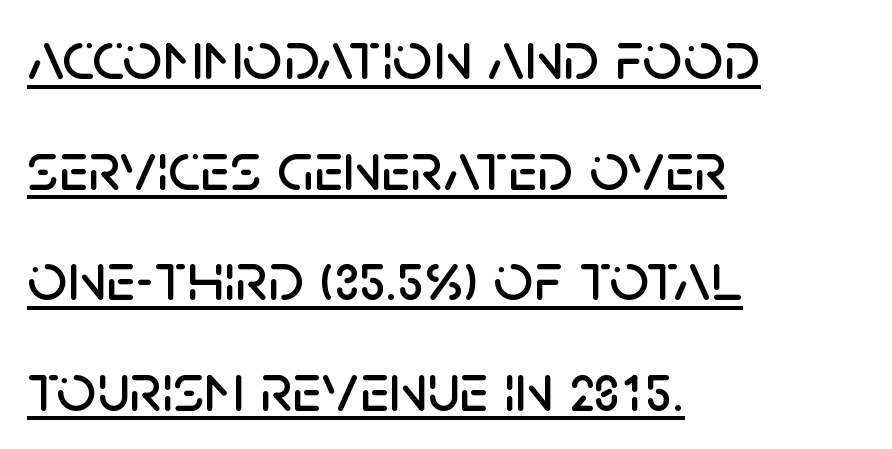
Q: Is the text italic (slanted)? A: No, it is upright.
Q: Is the typeface a serif or a sans-serif typeface? A: Sans-serif.
Q: Is the text underlined? A: Yes.
Q: How is the paragraph aligned? A: Left-aligned.
Q: Is the spacing between letters normal or unusually wide? A: Normal.
Q: Is the spacing between lines tight, normal or loose? A: Normal.
Q: Width (condensed, normal, or wide)? A: Normal.
Q: Stroke contrast? A: Low.
Q: x-height? A: Large.
Q: Monospaced? A: No.
